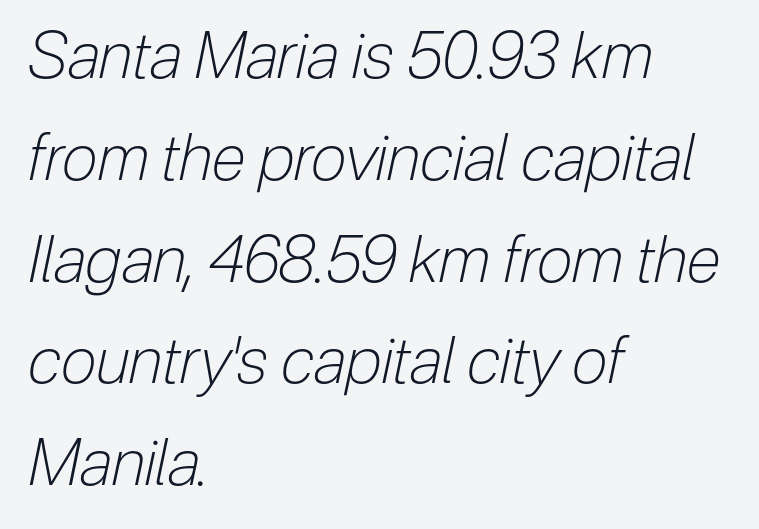
Q: Is the text bold? A: No.
Q: Is the text italic (slanted)? A: Yes, it leans right by about 12 degrees.
Q: Is the text underlined? A: No.
Q: How is the paragraph aligned? A: Left-aligned.
Q: Is the spacing between letters normal or unusually wide? A: Normal.
Q: Is the spacing between lines tight, normal or loose? A: Normal.
Q: Width (condensed, normal, or wide)? A: Condensed.
Q: Stroke contrast? A: Low.
Q: x-height? A: Medium.
Q: Monospaced? A: No.
